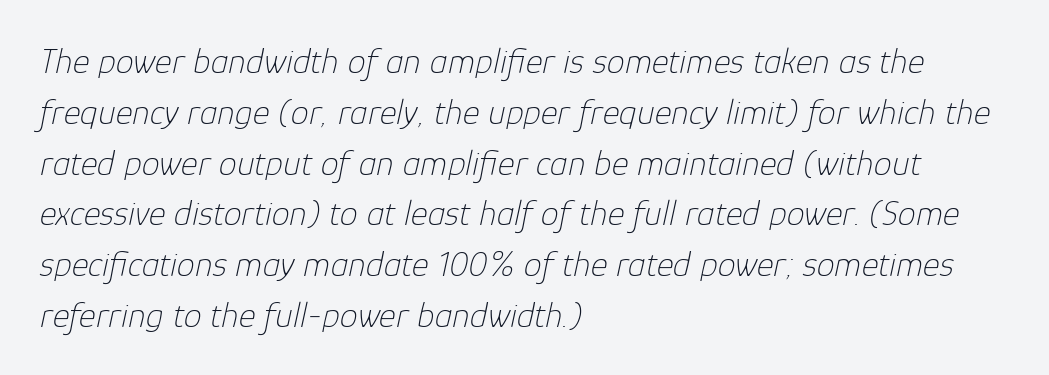
The image shows 36 px thin type, italic (leaning right); set left-aligned, normal line spacing (1.41x), normal letter spacing, not underlined; low stroke contrast and a medium x-height.
